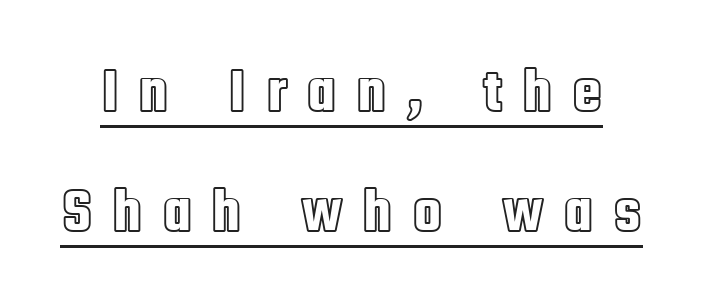
{"italic": "no", "width": "condensed", "x_height": "large", "monospaced": "no", "underline": "yes", "line_spacing": "loose", "line_spacing_ratio": 1.94, "letter_spacing": "wide", "letter_spacing_em": 0.31, "glyph_px": 62}
